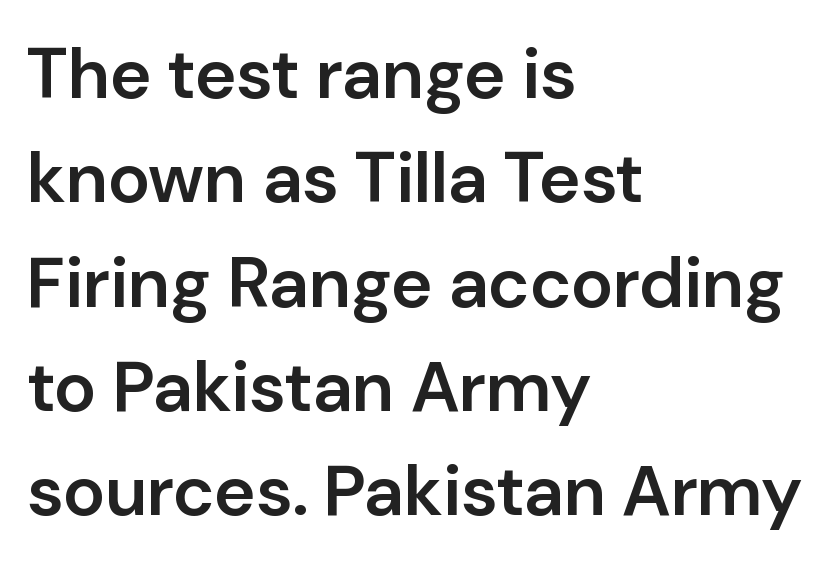
The image shows 71 px semibold sans-serif type, upright; set left-aligned, normal line spacing (1.47x), normal letter spacing, not underlined; low stroke contrast and a medium x-height.
